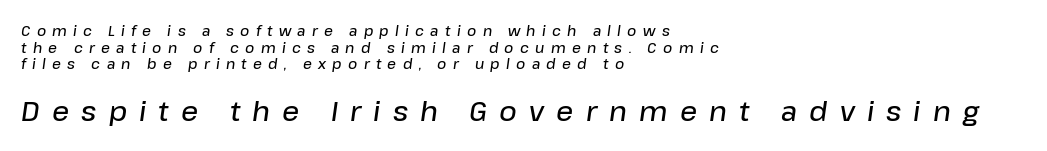
The image shows 27 px text type, italic (leaning right); set left-aligned, line spacing 1.18x, unusually wide letter spacing (+0.45 em), not underlined; the second (bottom) block is 1.93x larger.
